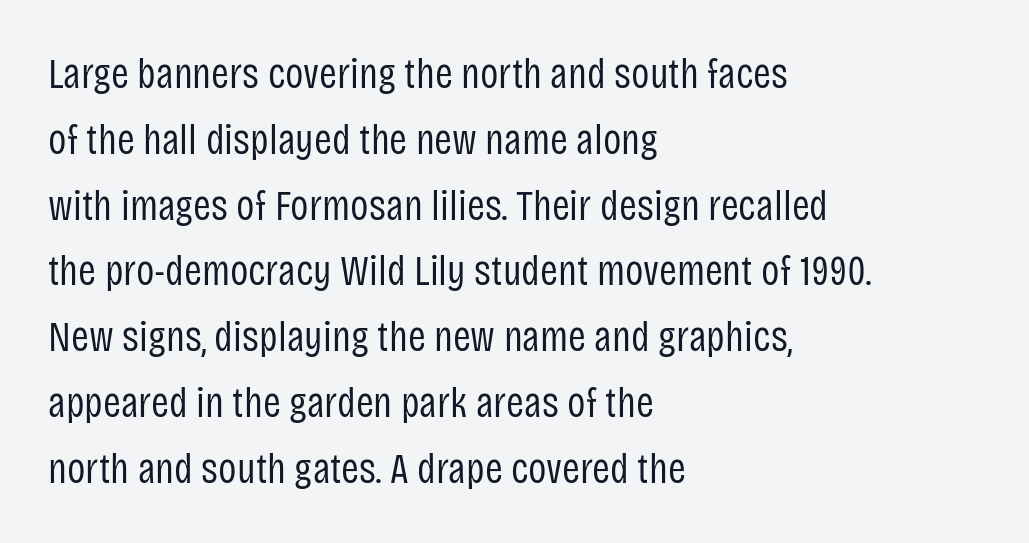
{"serif": "no", "italic": "no", "bold": "no", "weight": "regular", "width": "condensed", "stroke_contrast": "low", "x_height": "large", "monospaced": "no", "underline": "no", "align": "left", "line_spacing": "normal", "line_spacing_ratio": 1.53, "letter_spacing": "normal", "letter_spacing_em": 0.0, "glyph_px": 43}
